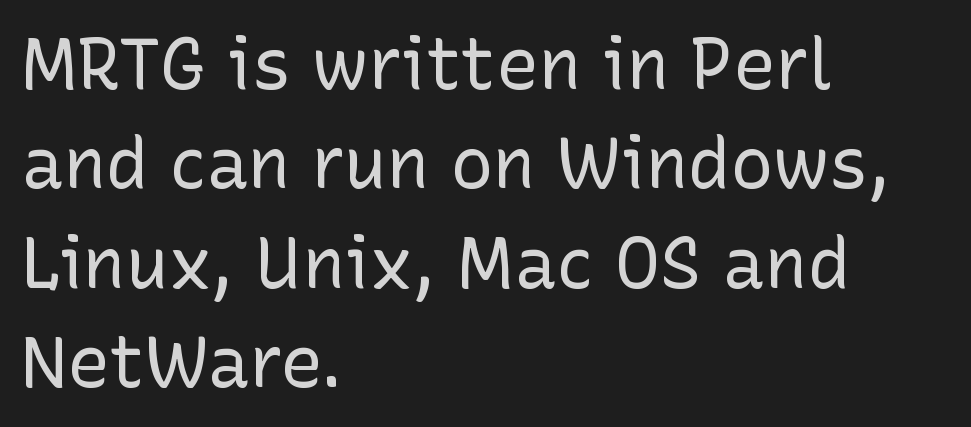
{"serif": "no", "italic": "no", "bold": "no", "weight": "regular", "width": "normal", "stroke_contrast": "low", "x_height": "medium", "monospaced": "no", "underline": "no", "align": "left", "line_spacing": "normal", "line_spacing_ratio": 1.4, "letter_spacing": "normal", "letter_spacing_em": 0.0, "glyph_px": 71}
